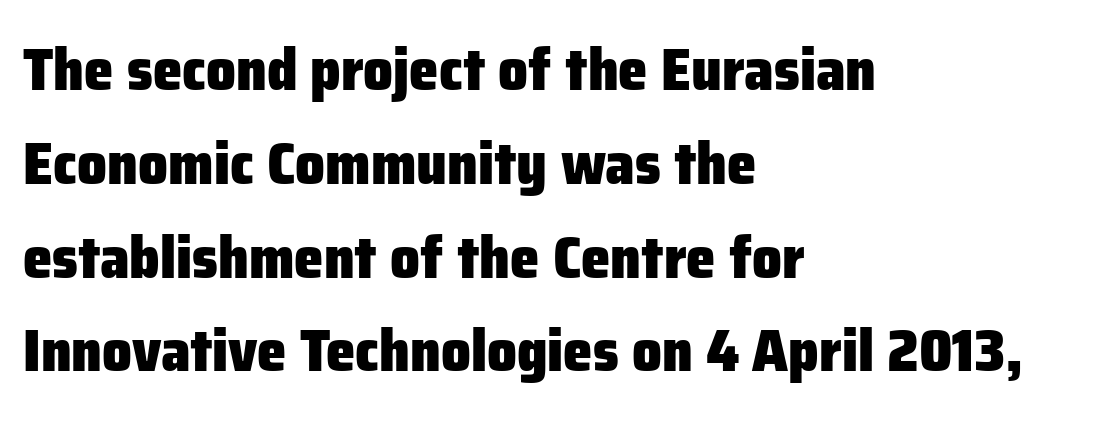
{"serif": "no", "italic": "no", "bold": "yes", "weight": "heavy", "width": "normal", "stroke_contrast": "low", "x_height": "medium", "monospaced": "no", "underline": "no", "align": "left", "line_spacing": "normal", "line_spacing_ratio": 1.59, "letter_spacing": "normal", "letter_spacing_em": 0.0, "glyph_px": 59}
